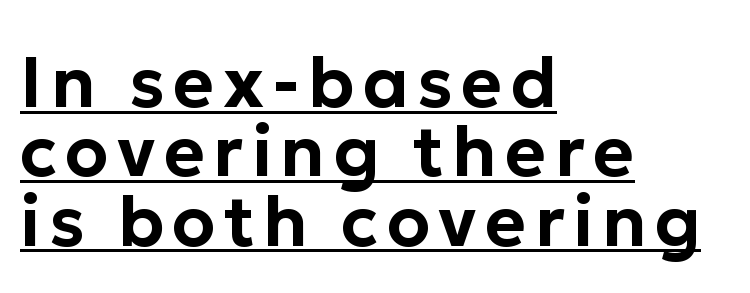
Q: Is the text italic (slanted)? A: No, it is upright.
Q: Is the typeface a serif or a sans-serif typeface? A: Sans-serif.
Q: Is the text underlined? A: Yes.
Q: How is the paragraph aligned? A: Left-aligned.
Q: Is the spacing between lines tight, normal or loose? A: Tight.
Q: Width (condensed, normal, or wide)? A: Normal.
Q: Stroke contrast? A: Low.
Q: x-height? A: Medium.
Q: Monospaced? A: No.
